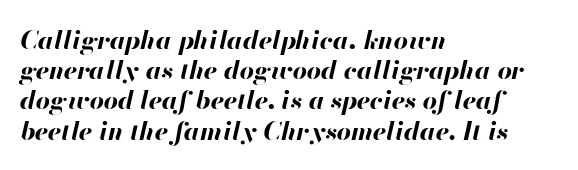
{"italic": "yes", "lean": "right", "slant_degrees": 13, "bold": "yes", "underline": "no", "align": "left", "line_spacing_ratio": 1.21, "letter_spacing": "normal", "letter_spacing_em": 0.0, "glyph_px": 25}
